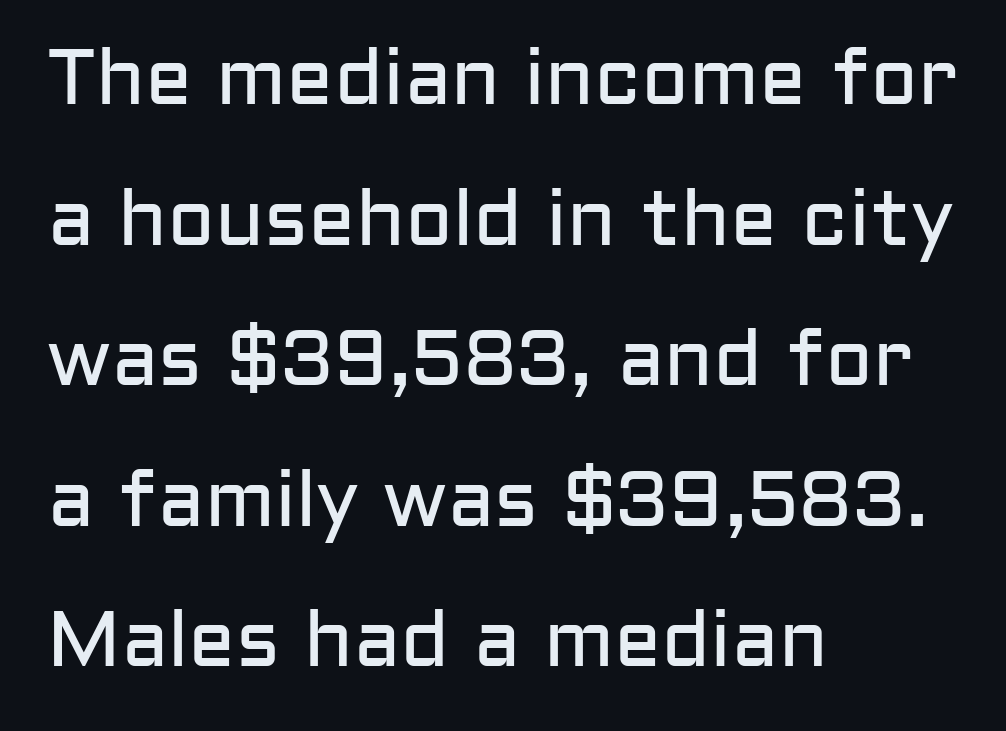
Q: Is the text bold? A: No.
Q: Is the text italic (slanted)? A: No, it is upright.
Q: Is the typeface a serif or a sans-serif typeface? A: Sans-serif.
Q: Is the text underlined? A: No.
Q: How is the paragraph aligned? A: Left-aligned.
Q: Is the spacing between letters normal or unusually wide? A: Normal.
Q: Width (condensed, normal, or wide)? A: Normal.
Q: Stroke contrast? A: Low.
Q: x-height? A: Medium.
Q: Monospaced? A: No.
